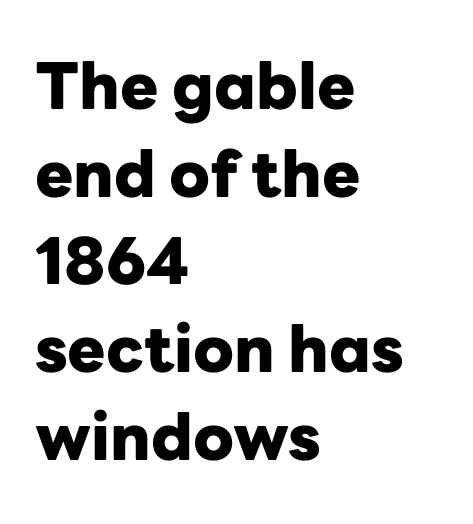
{"serif": "no", "italic": "no", "bold": "yes", "weight": "heavy", "width": "normal", "stroke_contrast": "low", "x_height": "medium", "monospaced": "no", "underline": "no", "align": "left", "line_spacing": "normal", "line_spacing_ratio": 1.37, "letter_spacing": "normal", "letter_spacing_em": 0.0, "glyph_px": 64}
